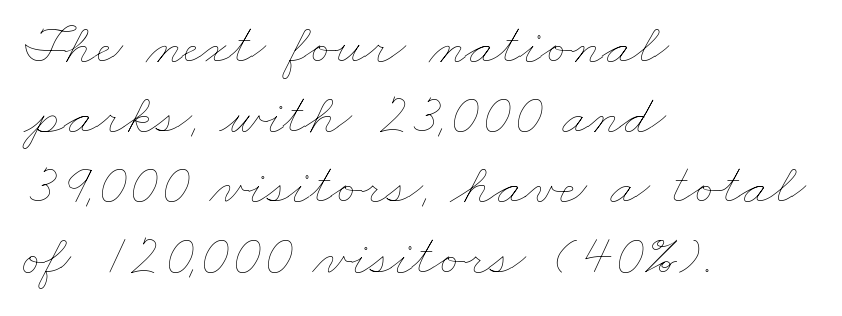
Q: Is the text bold? A: No.
Q: Is the text underlined? A: No.
Q: How is the paragraph aligned? A: Left-aligned.
Q: Is the spacing between letters normal or unusually wide? A: Normal.
Q: Width (condensed, normal, or wide)? A: Wide.
Q: Stroke contrast? A: Low.
Q: x-height? A: Small.
Q: Monospaced? A: No.
